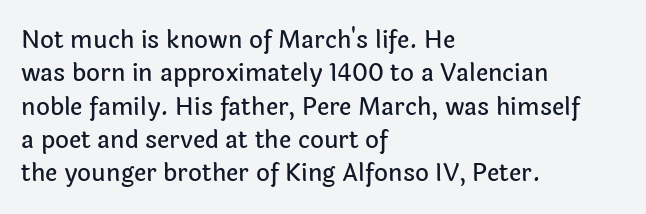
Style check: upright. Bare-footed words on every line. The passage shown has conventional tracking throughout. If you measured baseline to baseline, you'd find a middling distance. A student would call this left alignment; a typographer would say flush left, rag right.
